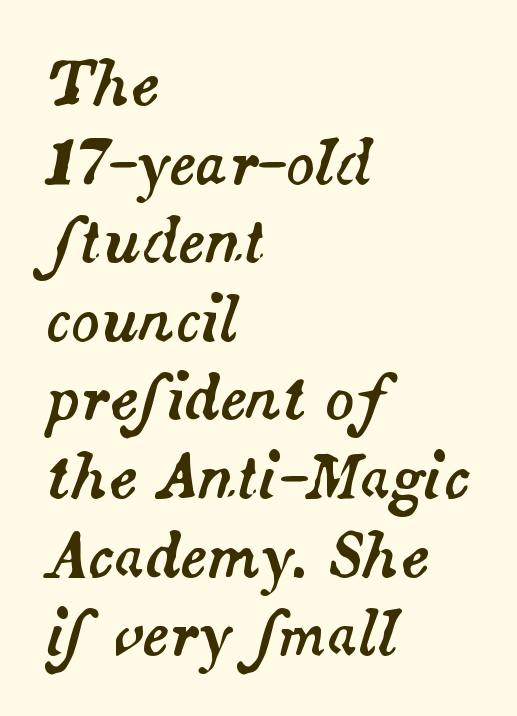
{"italic": "yes", "lean": "right", "slant_degrees": 14, "width": "normal", "stroke_contrast": "medium", "x_height": "small", "monospaced": "no", "underline": "no", "align": "left", "line_spacing": "normal", "line_spacing_ratio": 1.31, "letter_spacing": "normal", "letter_spacing_em": 0.0, "glyph_px": 60}
